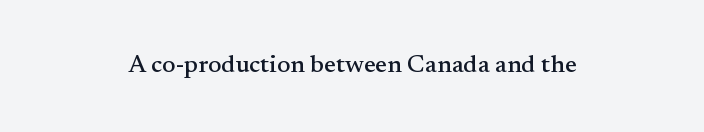
Q: Is the text italic (slanted)? A: No, it is upright.
Q: Is the text underlined? A: No.
Q: Is the spacing between letters normal or unusually wide? A: Normal.
